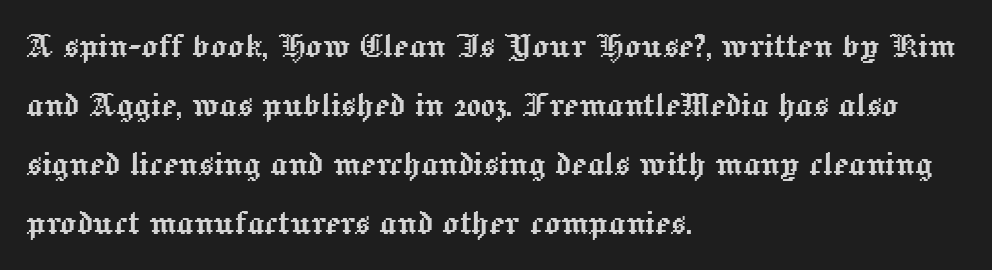
Q: Is the text italic (slanted)? A: No, it is upright.
Q: Is the text underlined? A: No.
Q: How is the paragraph aligned? A: Left-aligned.
Q: Is the spacing between letters normal or unusually wide? A: Normal.
Q: Is the spacing between lines tight, normal or loose? A: Normal.
Q: Width (condensed, normal, or wide)? A: Normal.
Q: x-height? A: Medium.
Q: Monospaced? A: No.
